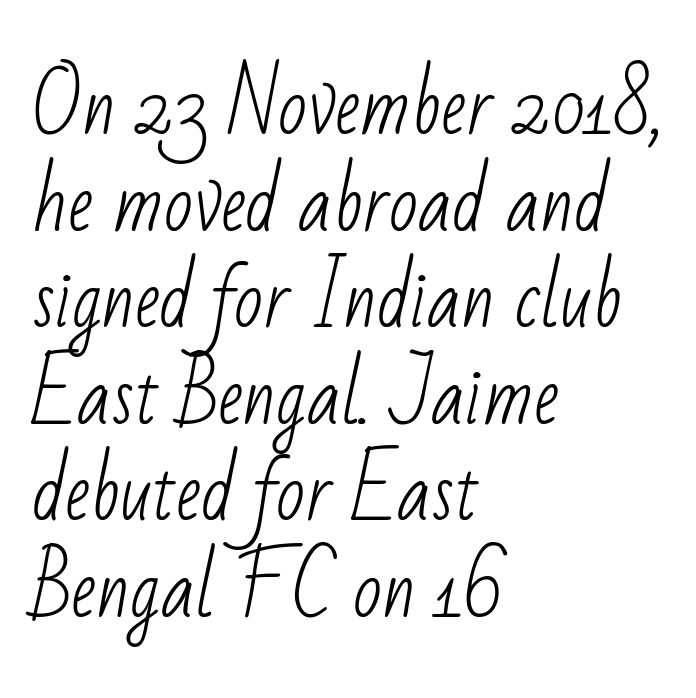
The image shows 76 px light, condensed sans-serif type; set left-aligned, normal line spacing (1.27x), normal letter spacing, not underlined; low stroke contrast and a small x-height.
